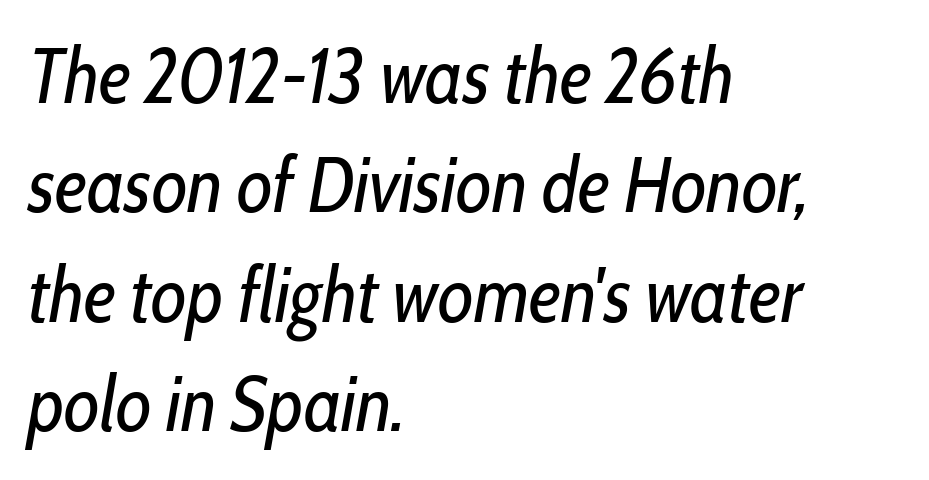
The image shows 77 px regular-weight, condensed type, italic (leaning right); set left-aligned, normal line spacing (1.42x), normal letter spacing, not underlined; low stroke contrast and a medium x-height.
